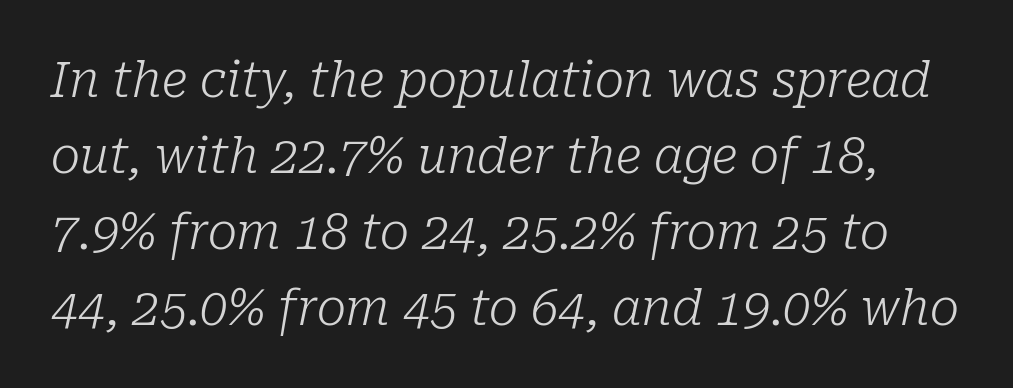
The image shows 49 px light serif type, italic (leaning right); set normal line spacing (1.55x), normal letter spacing, not underlined; low stroke contrast and a medium x-height.
